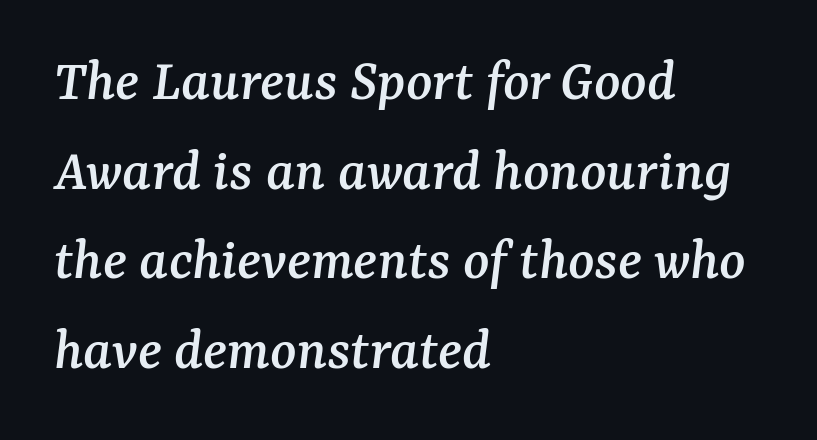
The image shows 61 px serif type, italic (leaning right); set left-aligned, normal line spacing (1.47x), normal letter spacing, not underlined; medium stroke contrast and a medium x-height.
